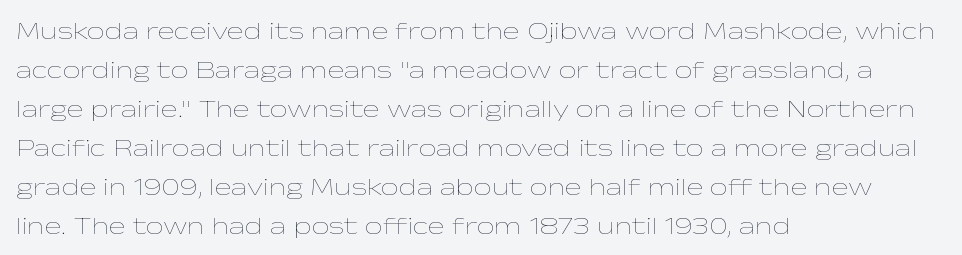
Q: Is the text bold? A: No.
Q: Is the text italic (slanted)? A: No, it is upright.
Q: Is the text underlined? A: No.
Q: How is the paragraph aligned? A: Left-aligned.
Q: Is the spacing between letters normal or unusually wide? A: Normal.
Q: Is the spacing between lines tight, normal or loose? A: Normal.
